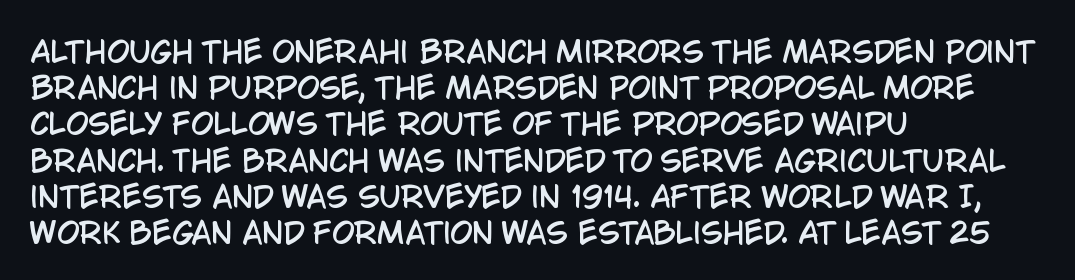
Line spacing here is normal. In terms of posture, this sample is upright. This rendering employs a face without finishing strokes, i.e., a sans-serif. Which margin do the lines hug? The left one — the right edge is uneven. Only glyphs here, with clear space below each row.
